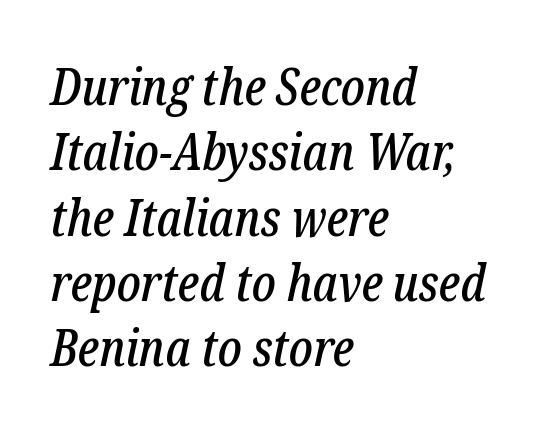
These lines are rendered in a variable-pitch font. Little horizontal feet cap the strokes, marking this as serif type. The glyphs are unaccompanied by any horizontal stroke below them. The passage shown leans; its letterforms are oblique. Tracking here is standard; glyphs follow each other at the usual distance. Casual observation: everything's shoved over to the left.
